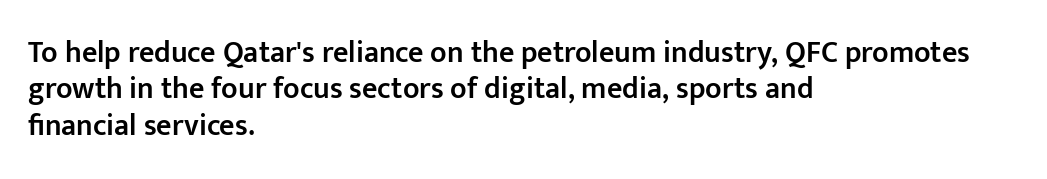
Q: Is the text bold? A: Semi-bold.
Q: Is the text italic (slanted)? A: No, it is upright.
Q: Is the typeface a serif or a sans-serif typeface? A: Sans-serif.
Q: Is the text underlined? A: No.
Q: How is the paragraph aligned? A: Left-aligned.
Q: Is the spacing between letters normal or unusually wide? A: Normal.
Q: Width (condensed, normal, or wide)? A: Normal.
Q: Stroke contrast? A: Low.
Q: x-height? A: Medium.
Q: Monospaced? A: No.
